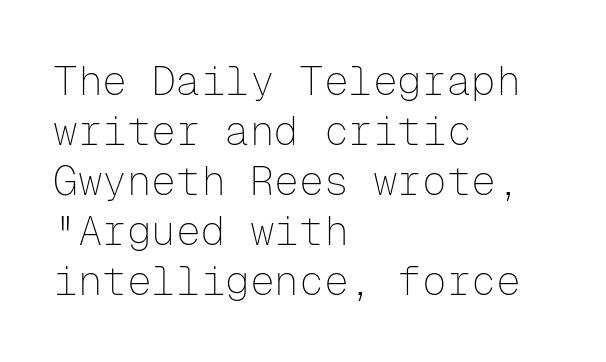
Q: Is the text bold? A: No.
Q: Is the text italic (slanted)? A: No, it is upright.
Q: Is the typeface a serif or a sans-serif typeface? A: Sans-serif.
Q: Is the text underlined? A: No.
Q: How is the paragraph aligned? A: Left-aligned.
Q: Is the spacing between letters normal or unusually wide? A: Normal.
Q: Width (condensed, normal, or wide)? A: Normal.
Q: Stroke contrast? A: Low.
Q: x-height? A: Medium.
Q: Monospaced? A: Yes.
